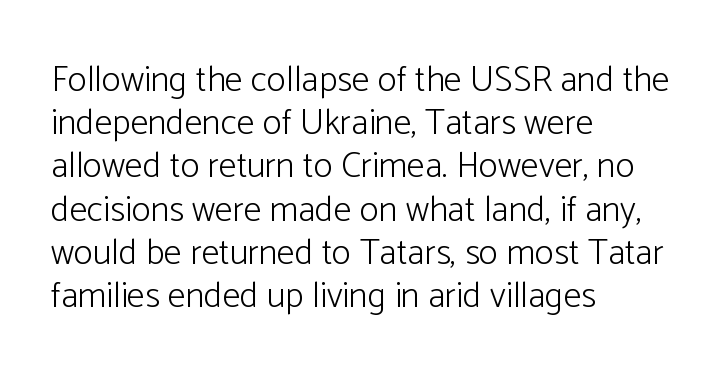
Q: Is the text bold? A: No.
Q: Is the text italic (slanted)? A: No, it is upright.
Q: Is the typeface a serif or a sans-serif typeface? A: Sans-serif.
Q: Is the text underlined? A: No.
Q: How is the paragraph aligned? A: Left-aligned.
Q: Is the spacing between letters normal or unusually wide? A: Normal.
Q: Width (condensed, normal, or wide)? A: Normal.
Q: Stroke contrast? A: Low.
Q: x-height? A: Medium.
Q: Monospaced? A: No.
